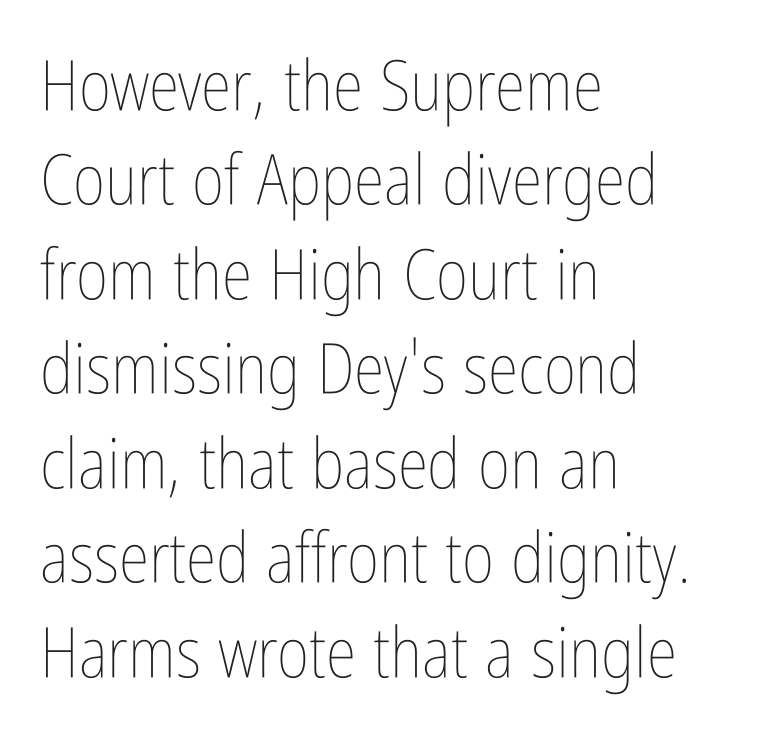
The image shows 70 px thin, condensed type, upright; set left-aligned, normal line spacing (1.35x), normal letter spacing, not underlined; low stroke contrast and a medium x-height.
